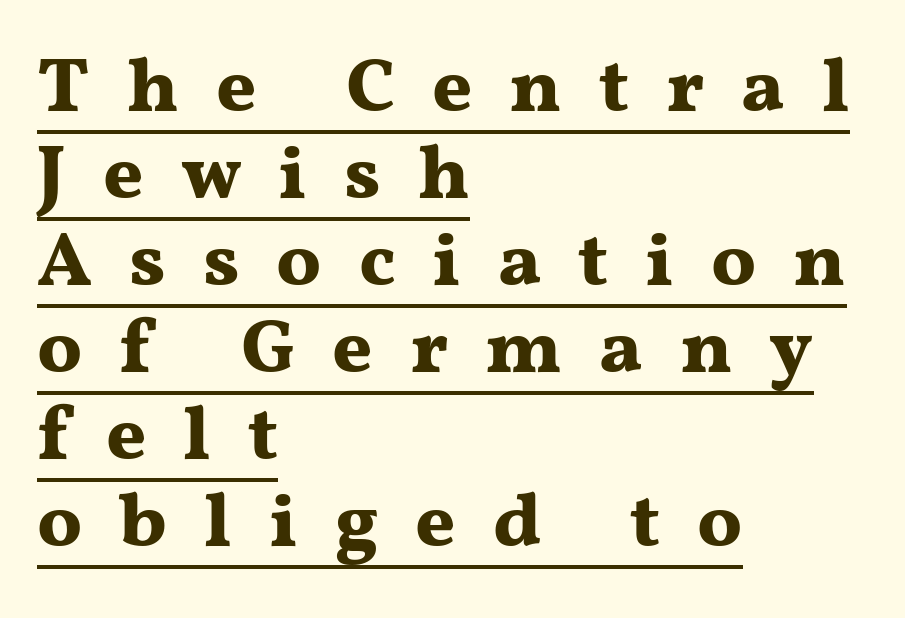
Q: Is the text bold? A: Yes.
Q: Is the text italic (slanted)? A: No, it is upright.
Q: Is the typeface a serif or a sans-serif typeface? A: Serif.
Q: Is the text underlined? A: Yes.
Q: How is the paragraph aligned? A: Left-aligned.
Q: Is the spacing between letters normal or unusually wide? A: Unusually wide.
Q: Is the spacing between lines tight, normal or loose? A: Tight.
Q: Width (condensed, normal, or wide)? A: Wide.
Q: Stroke contrast? A: Medium.
Q: x-height? A: Medium.
Q: Monospaced? A: No.
